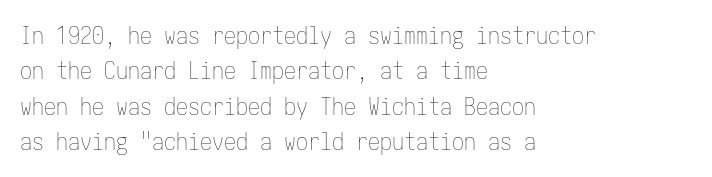
The image shows 24 px text type, upright; set left-aligned, normal line spacing (1.47x), normal letter spacing, not underlined.
